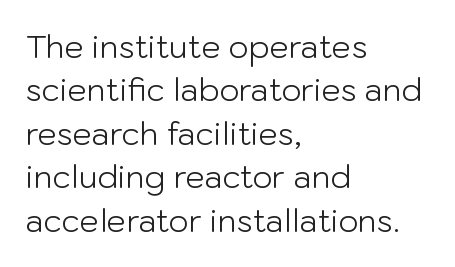
Q: Is the text bold? A: No.
Q: Is the text italic (slanted)? A: No, it is upright.
Q: Is the typeface a serif or a sans-serif typeface? A: Sans-serif.
Q: Is the text underlined? A: No.
Q: How is the paragraph aligned? A: Left-aligned.
Q: Is the spacing between letters normal or unusually wide? A: Normal.
Q: Is the spacing between lines tight, normal or loose? A: Normal.
Q: Width (condensed, normal, or wide)? A: Normal.
Q: Stroke contrast? A: Low.
Q: x-height? A: Medium.
Q: Monospaced? A: No.
